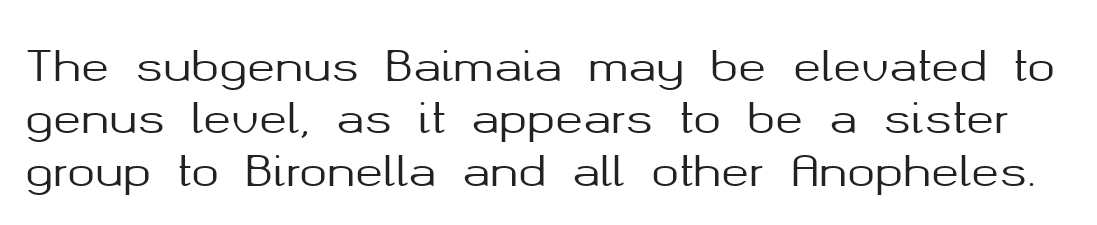
{"serif": "no", "italic": "no", "width": "normal", "stroke_contrast": "medium", "x_height": "medium", "monospaced": "no", "underline": "no", "line_spacing": "normal", "line_spacing_ratio": 1.25, "letter_spacing": "normal", "letter_spacing_em": 0.0, "glyph_px": 42}
